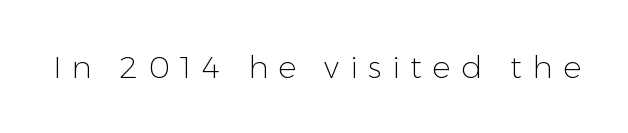
The image shows 31 px light sans-serif type, upright; set unusually wide letter spacing (+0.34 em), not underlined; low stroke contrast and a medium x-height.
